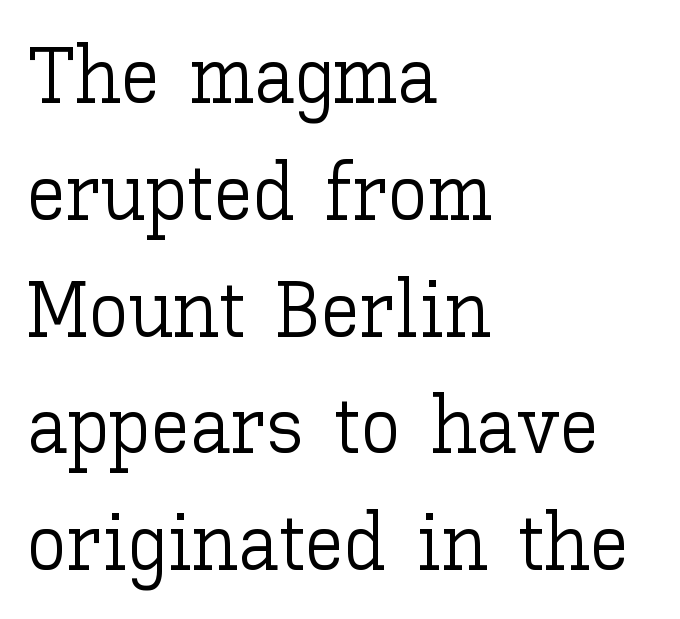
{"italic": "no", "bold": "no", "weight": "light", "width": "normal", "stroke_contrast": "low", "x_height": "medium", "monospaced": "no", "underline": "no", "align": "left", "line_spacing": "normal", "line_spacing_ratio": 1.46, "letter_spacing": "normal", "letter_spacing_em": 0.0, "glyph_px": 80}
